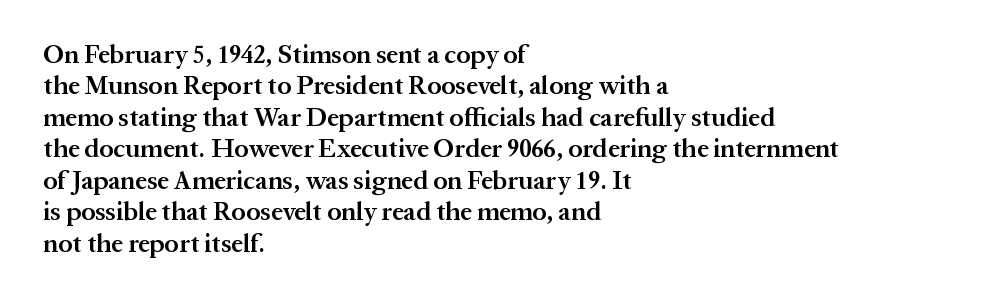
Here the glyphs are tracked normally, forming tight word shapes. Posture: vertical. Quick note: underline off. In CSS terms this would be text-align: left. This is moderately heavy type, rendered in semibold.
